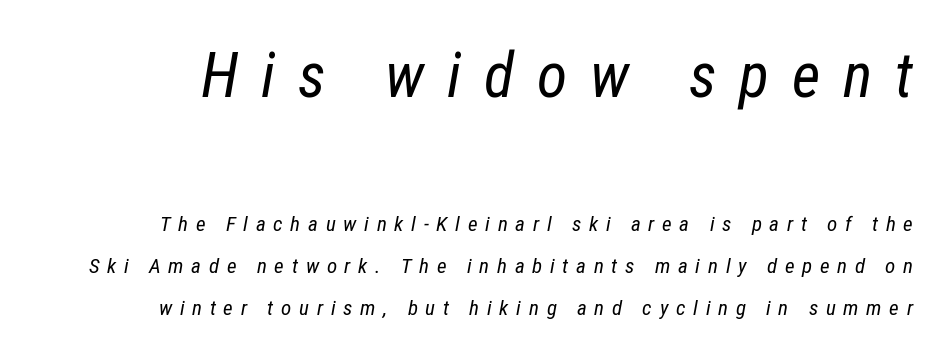
The image shows 62 px regular-weight, condensed type, italic (leaning right); set loose line spacing (1.98x), unusually wide letter spacing (+0.37 em), not underlined; the first (top) block is 2.95x larger; low stroke contrast and a medium x-height.
